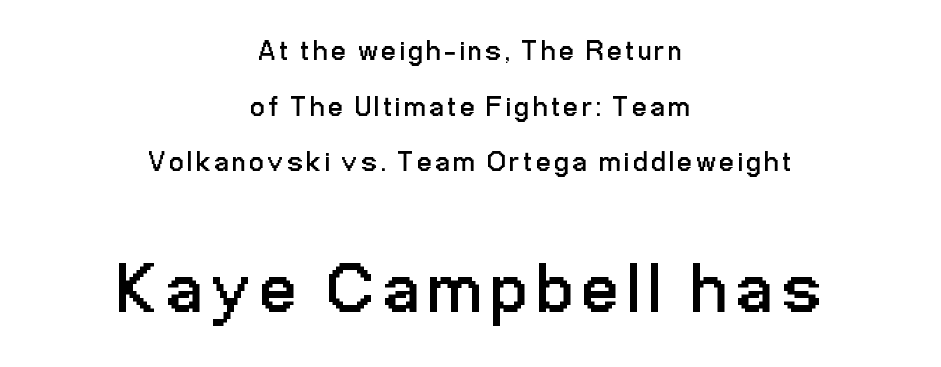
The specimen omits any rule beneath the text block's lines. Varying glyph widths throughout — classic text-font behaviour. This sample trades compactness for vertical openness between lines. A student would notice the bottom passage is typeset larger than what precedes it. The typesetter chose a symmetrical, centered arrangement here. Nope, no serifs anywhere on these letters.
